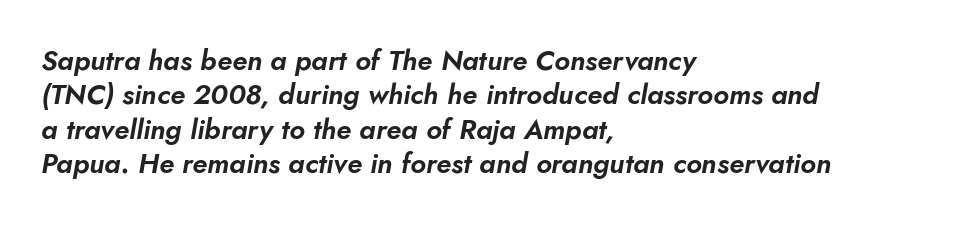
Q: Is the text italic (slanted)? A: Yes, it leans right by about 10 degrees.
Q: Is the text underlined? A: No.
Q: How is the paragraph aligned? A: Left-aligned.
Q: Is the spacing between letters normal or unusually wide? A: Normal.
Q: Width (condensed, normal, or wide)? A: Normal.
Q: Stroke contrast? A: Low.
Q: x-height? A: Small.
Q: Monospaced? A: No.
